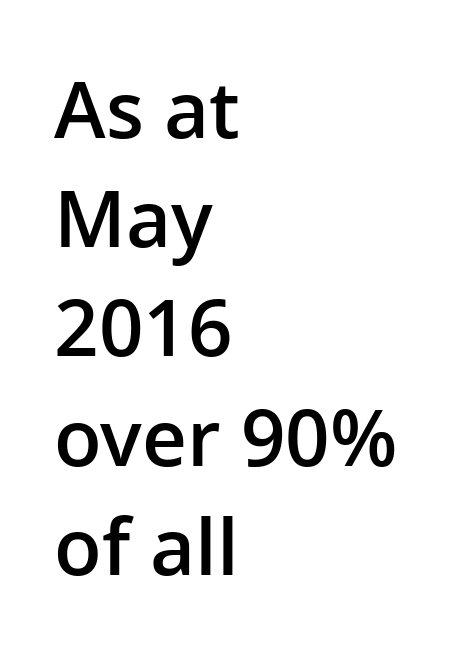
Q: Is the text bold? A: Semi-bold.
Q: Is the text italic (slanted)? A: No, it is upright.
Q: Is the typeface a serif or a sans-serif typeface? A: Sans-serif.
Q: Is the text underlined? A: No.
Q: How is the paragraph aligned? A: Left-aligned.
Q: Is the spacing between letters normal or unusually wide? A: Normal.
Q: Is the spacing between lines tight, normal or loose? A: Normal.
Q: Width (condensed, normal, or wide)? A: Normal.
Q: Stroke contrast? A: Low.
Q: x-height? A: Medium.
Q: Monospaced? A: No.
